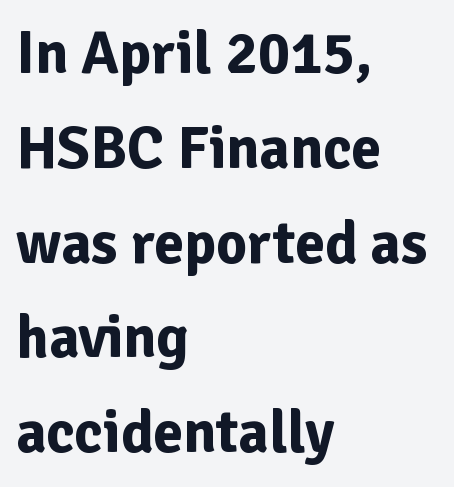
Q: Is the text bold? A: Yes.
Q: Is the text italic (slanted)? A: No, it is upright.
Q: Is the typeface a serif or a sans-serif typeface? A: Sans-serif.
Q: Is the text underlined? A: No.
Q: How is the paragraph aligned? A: Left-aligned.
Q: Is the spacing between letters normal or unusually wide? A: Normal.
Q: Is the spacing between lines tight, normal or loose? A: Normal.
Q: Width (condensed, normal, or wide)? A: Normal.
Q: Stroke contrast? A: Low.
Q: x-height? A: Medium.
Q: Monospaced? A: No.
